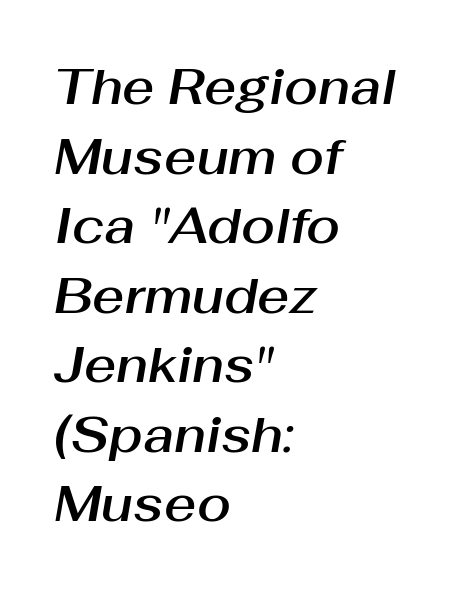
The image shows 49 px text type, italic (leaning right); set left-aligned, normal line spacing (1.42x), normal letter spacing, not underlined; medium stroke contrast and a medium x-height.
